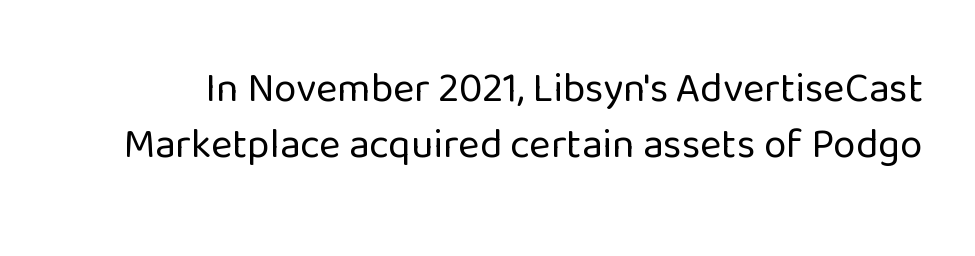
{"serif": "no", "italic": "no", "bold": "no", "weight": "regular", "width": "normal", "stroke_contrast": "low", "x_height": "medium", "monospaced": "no", "underline": "no", "line_spacing": "normal", "line_spacing_ratio": 1.37, "letter_spacing": "normal", "letter_spacing_em": 0.0, "glyph_px": 41}
